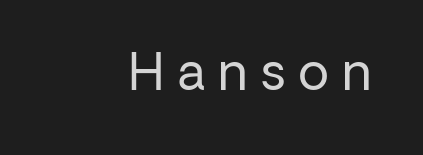
The characters are drawn with everyday or finer stroke widths. The type is letterspaced generously, with wide tracking. Examine the stroke ends and you'll find no serifs. This is roman type, the default non-slanted kind. Descenders are the only things crossing below the line. Here the designer chose a conventional face with non-uniform glyph widths.
